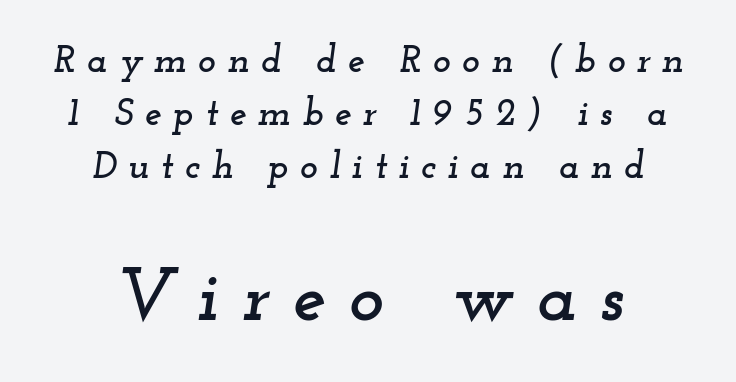
{"serif": "yes", "italic": "yes", "lean": "right", "slant_degrees": 12, "width": "wide", "stroke_contrast": "low", "x_height": "small", "monospaced": "no", "underline": "no", "align": "center", "line_spacing": "normal", "line_spacing_ratio": 1.4, "letter_spacing": "wide", "letter_spacing_em": 0.3, "larger_block": "second", "size_ratio": 1.97, "glyph_px": 75}
